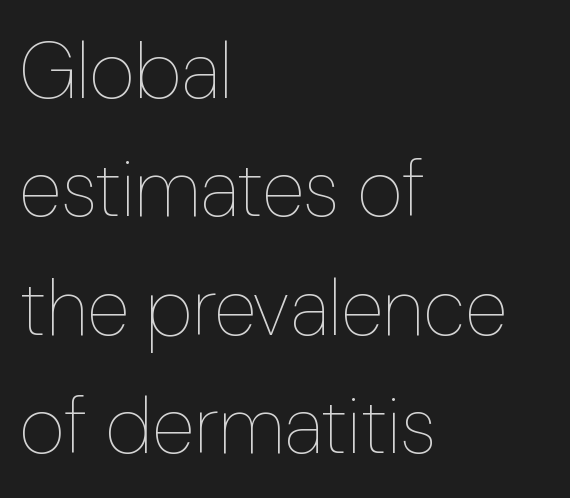
No word sits above an underline. The passage shown is typed in a proportional face where columns would drift. The gaps between neighbouring characters are ordinary and unremarkable. The space between consecutive lines is moderate. Compared with a typical body face, this is equally light or lighter still. The passage is arranged the way most books set body copy — flush left.
